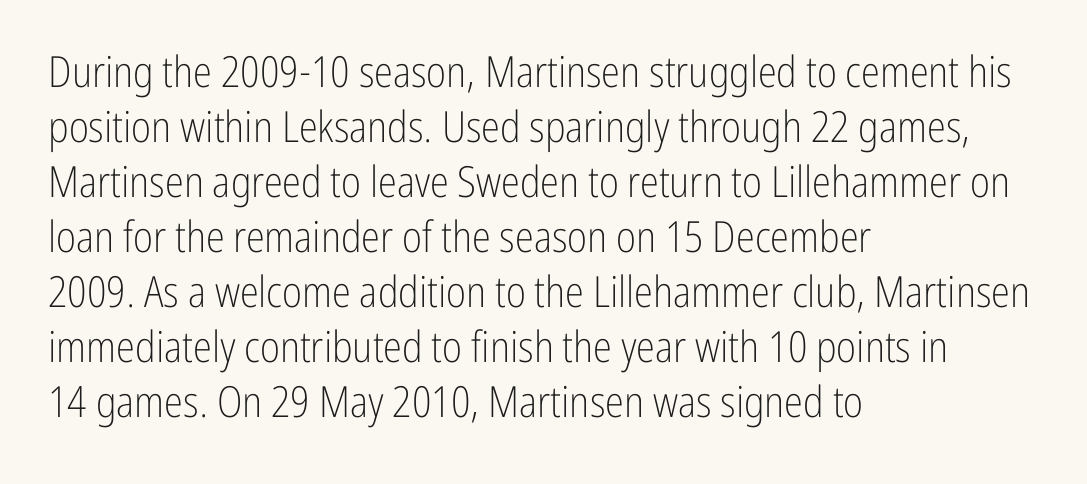
Q: Is the text bold? A: No.
Q: Is the text italic (slanted)? A: No, it is upright.
Q: Is the typeface a serif or a sans-serif typeface? A: Sans-serif.
Q: Is the text underlined? A: No.
Q: How is the paragraph aligned? A: Left-aligned.
Q: Is the spacing between letters normal or unusually wide? A: Normal.
Q: Is the spacing between lines tight, normal or loose? A: Normal.
Q: Width (condensed, normal, or wide)? A: Condensed.
Q: Stroke contrast? A: Low.
Q: x-height? A: Medium.
Q: Monospaced? A: No.
